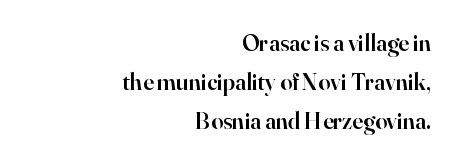
{"italic": "no", "bold": "semi", "underline": "no", "align": "right", "line_spacing": "normal", "line_spacing_ratio": 1.63, "letter_spacing": "normal", "letter_spacing_em": 0.0, "glyph_px": 24}
